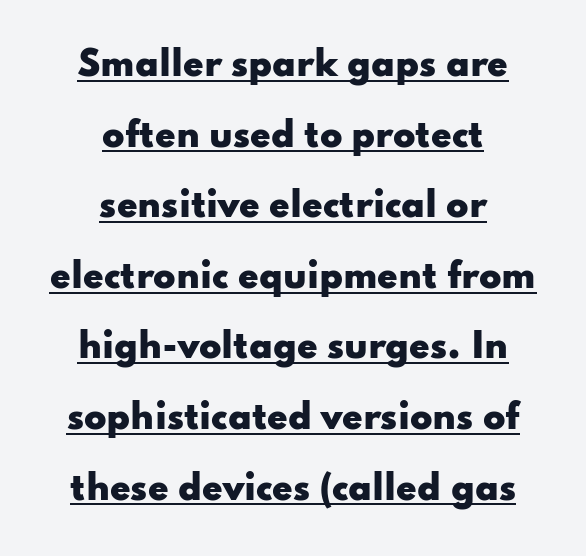
Compared with typical paragraphs, the rows here are farther apart. Letterform terminals end flat and unadorned throughout the passage. How are the letters spaced? Ordinarily, with no added tracking. The rendering positions every line midway between the sides.
